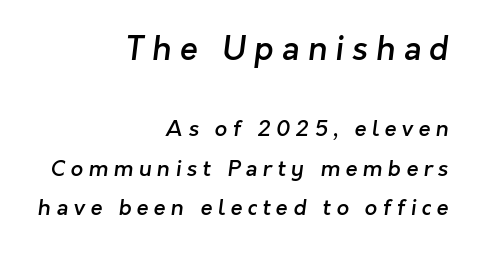
Q: Is the text bold? A: Semi-bold.
Q: Is the typeface a serif or a sans-serif typeface? A: Sans-serif.
Q: Is the text underlined? A: No.
Q: How is the paragraph aligned? A: Right-aligned.
Q: Is the spacing between letters normal or unusually wide? A: Unusually wide.
Q: Which block of text is set in a larger size, the first (top) or the second (bottom)? A: The first (top) one.
Q: Width (condensed, normal, or wide)? A: Normal.
Q: Stroke contrast? A: Low.
Q: x-height? A: Medium.
Q: Monospaced? A: No.
